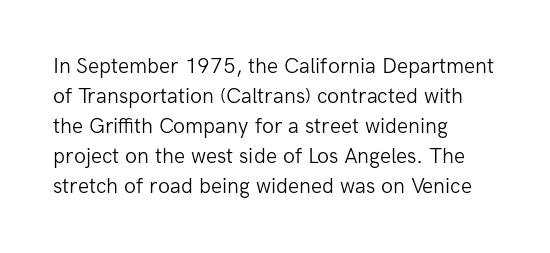
Reading down the column, the eye jumps a familiar distance to each next line. Left-aligned paragraph, ragged on the right. Check under the words: just untouched page. Nope, not italic — everything's standing straight.
